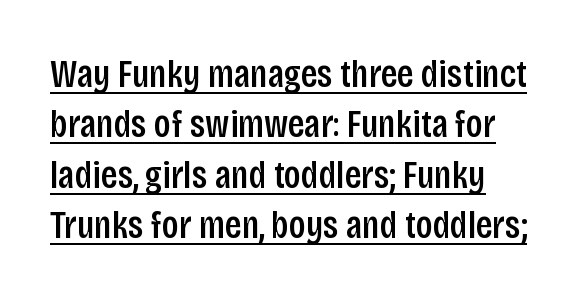
{"serif": "no", "italic": "no", "bold": "semi", "weight": "semibold", "width": "condensed", "stroke_contrast": "low", "x_height": "large", "monospaced": "no", "underline": "yes", "align": "left", "line_spacing": "normal", "line_spacing_ratio": 1.29, "letter_spacing": "normal", "letter_spacing_em": 0.0, "glyph_px": 39}
